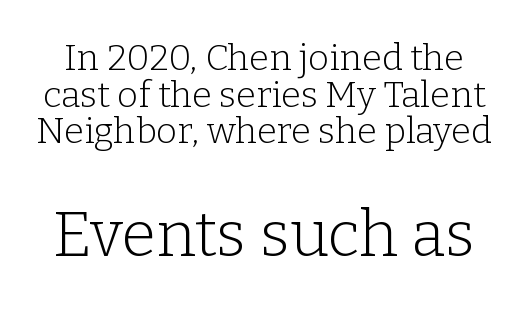
Q: Is the text bold? A: No.
Q: Is the text italic (slanted)? A: No, it is upright.
Q: Is the typeface a serif or a sans-serif typeface? A: Serif.
Q: Is the text underlined? A: No.
Q: Is the spacing between letters normal or unusually wide? A: Normal.
Q: Is the spacing between lines tight, normal or loose? A: Tight.
Q: Which block of text is set in a larger size, the first (top) or the second (bottom)? A: The second (bottom) one.
Q: Width (condensed, normal, or wide)? A: Normal.
Q: Stroke contrast? A: Low.
Q: x-height? A: Medium.
Q: Monospaced? A: No.
